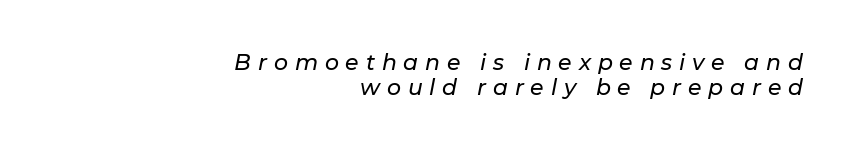
Q: Is the text italic (slanted)? A: Yes, it leans right by about 11 degrees.
Q: Is the text underlined? A: No.
Q: How is the paragraph aligned? A: Right-aligned.
Q: Is the spacing between letters normal or unusually wide? A: Unusually wide.
Q: Is the spacing between lines tight, normal or loose? A: Tight.
